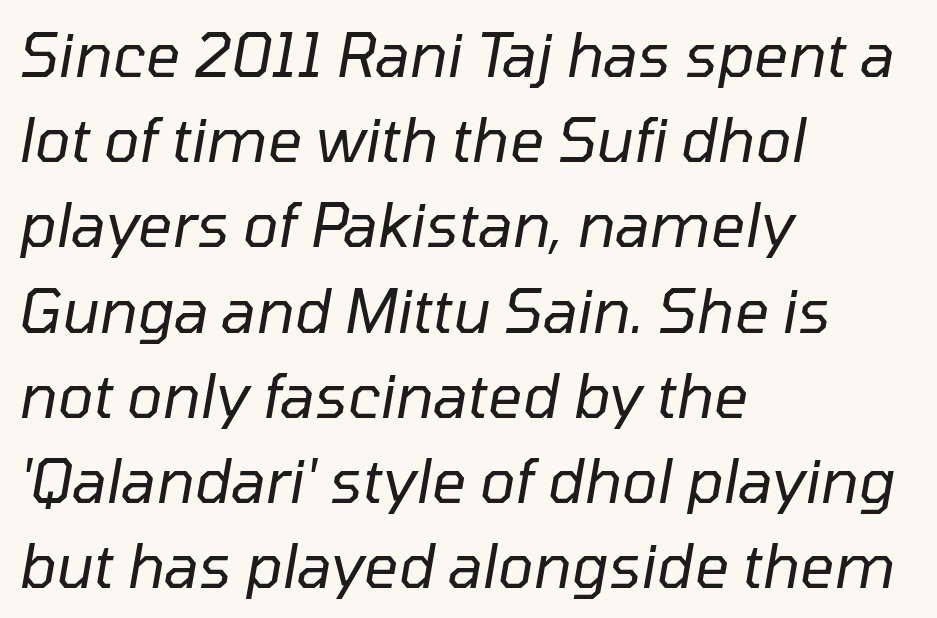
{"italic": "yes", "lean": "right", "slant_degrees": 10, "bold": "no", "weight": "regular", "width": "normal", "stroke_contrast": "low", "x_height": "medium", "monospaced": "no", "underline": "no", "align": "left", "line_spacing": "normal", "line_spacing_ratio": 1.42, "letter_spacing": "normal", "letter_spacing_em": 0.0, "glyph_px": 60}
